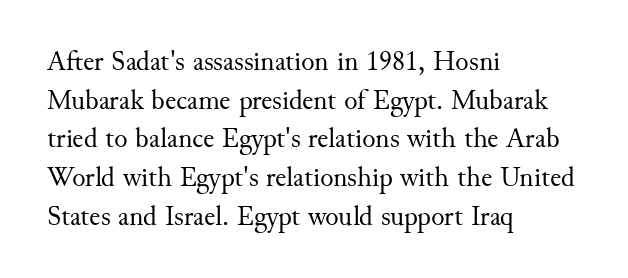
The image shows 28 px regular-weight serif type, upright; set left-aligned, normal line spacing (1.38x), normal letter spacing, not underlined; medium stroke contrast and a small x-height.
